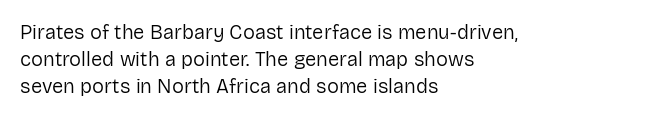
The image shows 20 px text type, upright; set left-aligned, normal line spacing (1.34x), normal letter spacing, not underlined.
